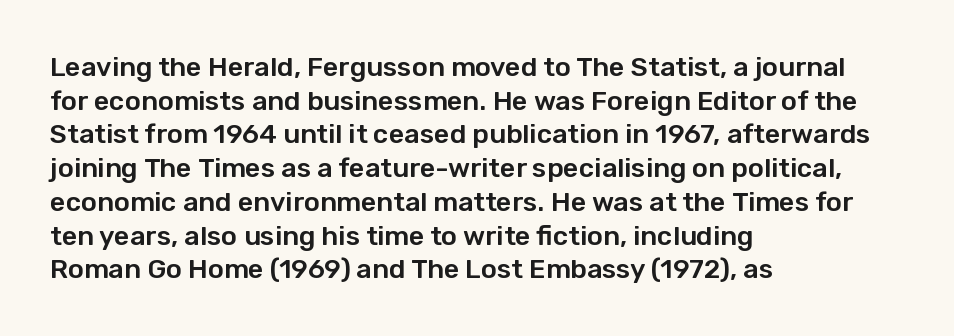
The image shows 27 px text type, upright; set left-aligned, normal line spacing (1.25x), normal letter spacing, not underlined.
